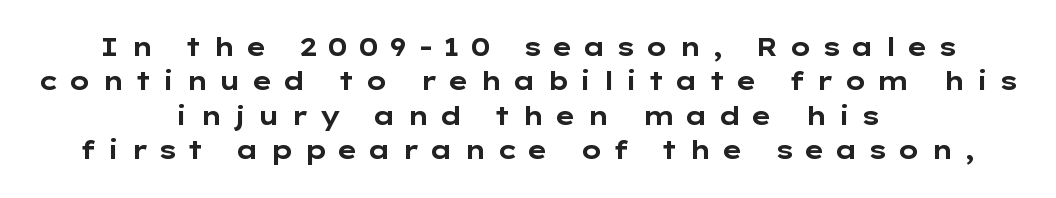
The tracking jumps out immediately: characters are airy and widely separated. Ordinary non-slanted type is in use. Has an underline been added? It has not. The passage shown stacks its lines at a standard gap.
